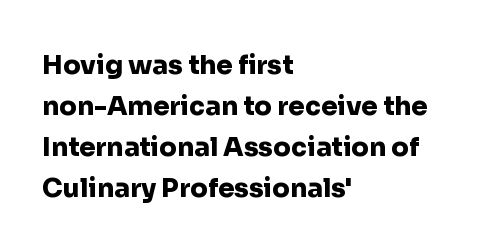
The image shows 26 px bold type, upright; set left-aligned, normal line spacing (1.58x), normal letter spacing, not underlined.
